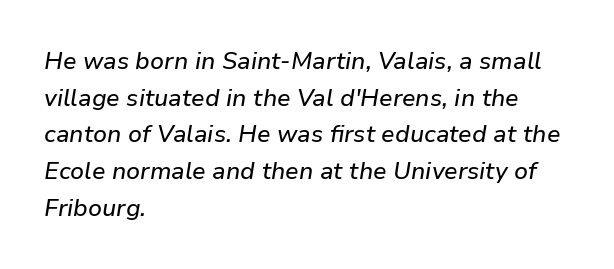
{"italic": "yes", "lean": "right", "slant_degrees": 9, "underline": "no", "align": "left", "line_spacing": "normal", "line_spacing_ratio": 1.53, "letter_spacing": "normal", "letter_spacing_em": 0.0, "glyph_px": 24}
